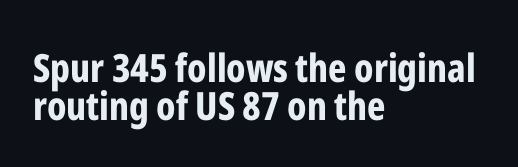
The font is running at its bold setting. Spacing between characters is what you'd get straight out of the box. Proportional: the letters do not fall into vertical columns. The space beneath each line is pristine and unruled. The characters display no serif detailing; their extremities are plain.
